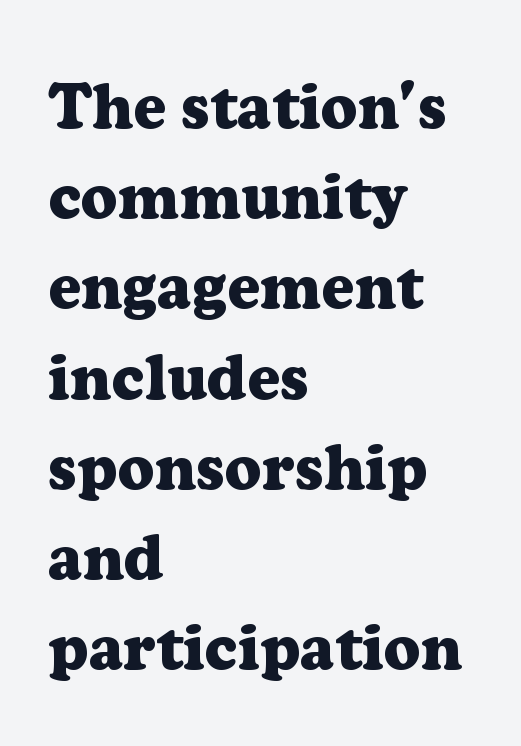
Q: Is the text bold? A: Yes.
Q: Is the text italic (slanted)? A: No, it is upright.
Q: Is the typeface a serif or a sans-serif typeface? A: Serif.
Q: Is the text underlined? A: No.
Q: How is the paragraph aligned? A: Left-aligned.
Q: Is the spacing between letters normal or unusually wide? A: Normal.
Q: Is the spacing between lines tight, normal or loose? A: Normal.
Q: Width (condensed, normal, or wide)? A: Normal.
Q: Stroke contrast? A: Low.
Q: x-height? A: Medium.
Q: Monospaced? A: No.
